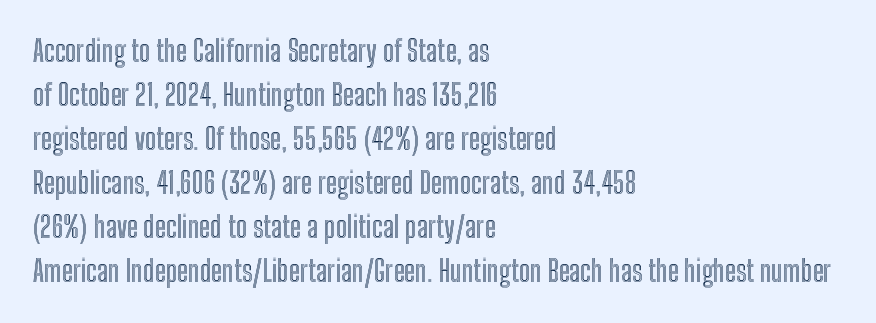
{"italic": "no", "width": "condensed", "x_height": "medium", "monospaced": "no", "underline": "no", "align": "left", "line_spacing": "normal", "line_spacing_ratio": 1.52, "letter_spacing": "normal", "letter_spacing_em": 0.0, "glyph_px": 29}
